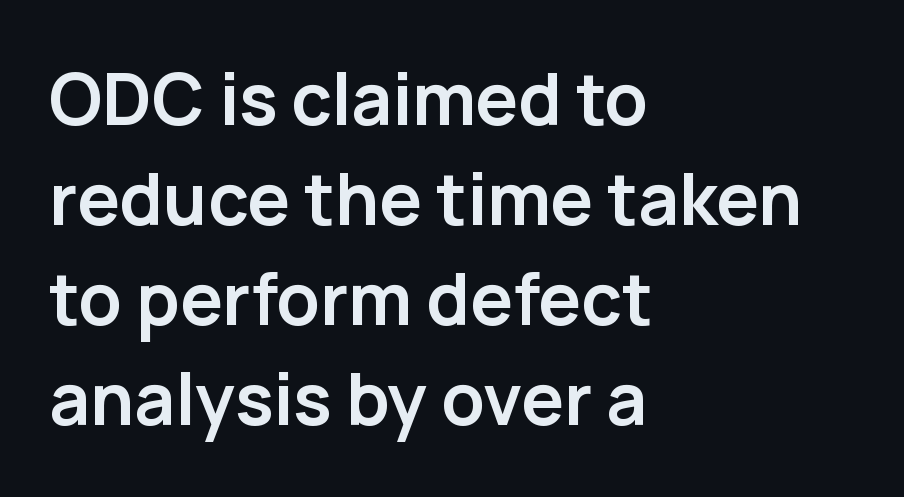
Words appear dense and cohesive because spacing is normal. The font family rendered here belongs to the sans-serif group. A classic flush-left, rag-right setting is used for this passage. The specimen omits any rule beneath the text block's lines. Thick stems and heavy bowls — unmistakably bold. The designer left line spacing at the default.
